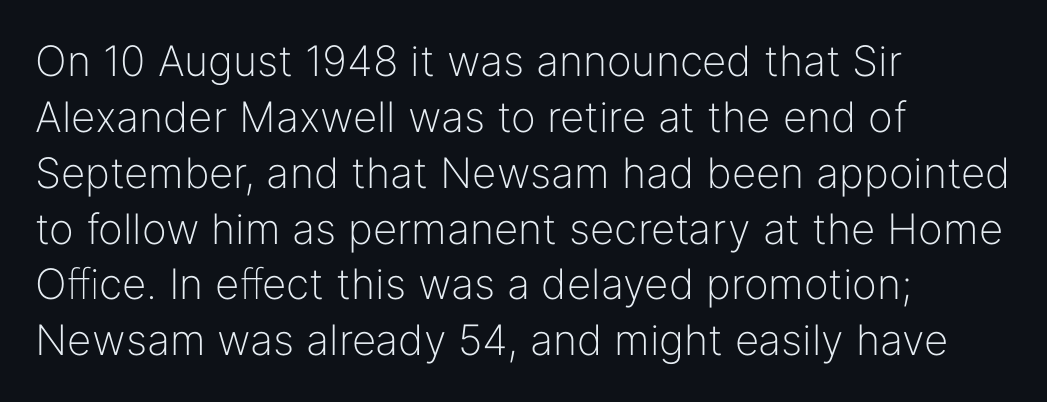
Q: Is the text bold? A: No.
Q: Is the text italic (slanted)? A: No, it is upright.
Q: Is the typeface a serif or a sans-serif typeface? A: Sans-serif.
Q: Is the text underlined? A: No.
Q: How is the paragraph aligned? A: Left-aligned.
Q: Is the spacing between letters normal or unusually wide? A: Normal.
Q: Is the spacing between lines tight, normal or loose? A: Normal.
Q: Width (condensed, normal, or wide)? A: Normal.
Q: Stroke contrast? A: Low.
Q: x-height? A: Medium.
Q: Monospaced? A: No.
